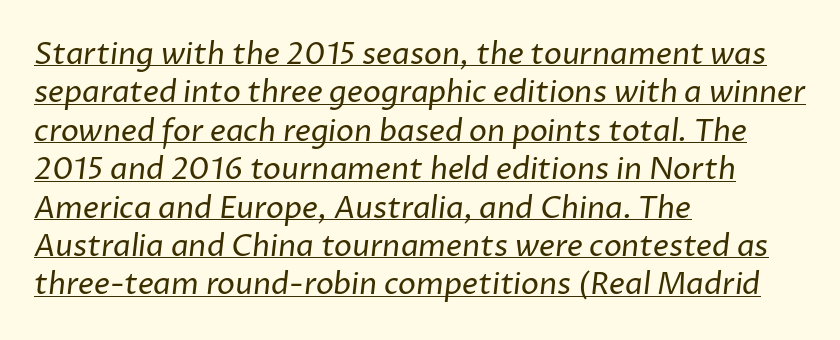
{"serif": "no", "bold": "no", "weight": "regular", "width": "normal", "stroke_contrast": "low", "x_height": "medium", "monospaced": "no", "underline": "yes", "align": "left", "line_spacing": "normal", "line_spacing_ratio": 1.28, "letter_spacing": "normal", "letter_spacing_em": 0.0, "glyph_px": 30}
